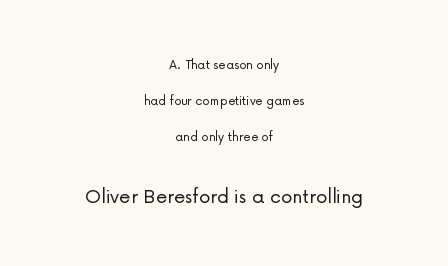
The image shows 23 px text type, upright; set centered, loose line spacing (2.4x), normal letter spacing, not underlined; the second (bottom) block is 1.53x larger.
